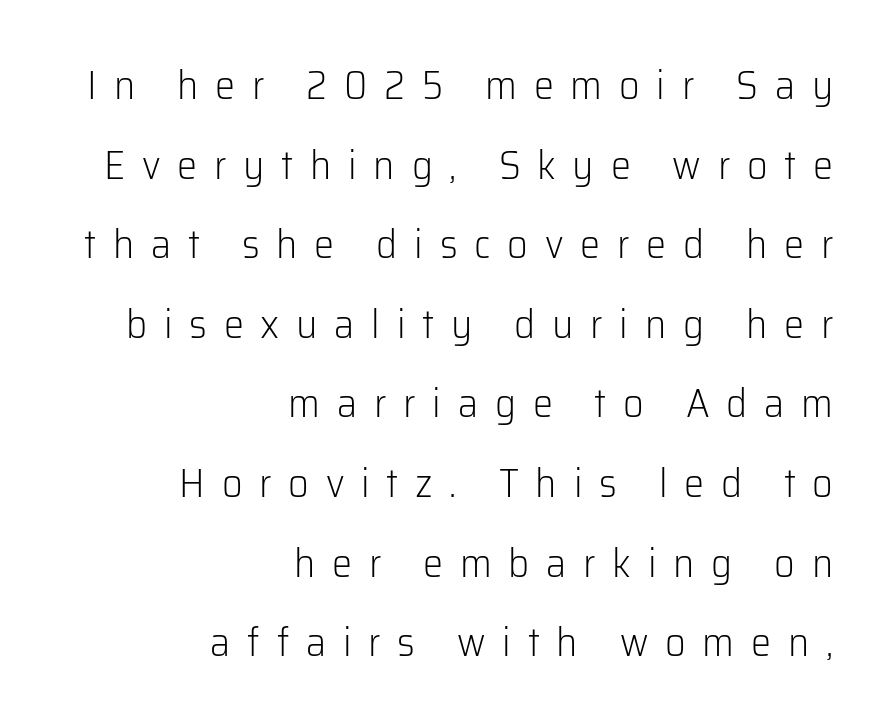
{"serif": "no", "italic": "no", "bold": "no", "weight": "light", "width": "normal", "stroke_contrast": "low", "x_height": "medium", "monospaced": "no", "underline": "no", "align": "right", "line_spacing": "loose", "line_spacing_ratio": 1.99, "letter_spacing": "wide", "letter_spacing_em": 0.42, "glyph_px": 40}
